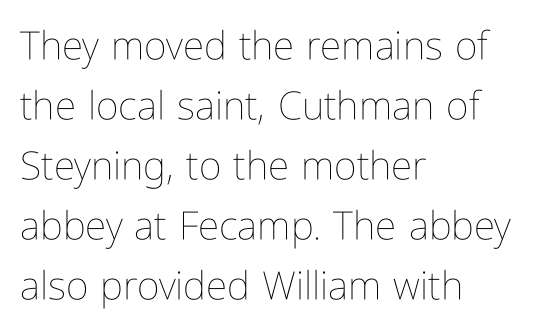
The image shows 39 px thin, condensed type, upright; set left-aligned, normal line spacing (1.54x), normal letter spacing, not underlined; low stroke contrast and a medium x-height.
